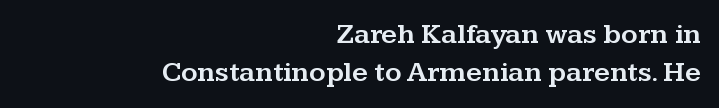
One glance says typical: line gaps are just what's usual. Unmarked baselines from the first word to the last. Short note: letters normally spaced. The lines in this sample share a right terminus and differ only in where they begin. The lettering holds an erect, upright posture throughout. Each letter keeps its own natural width here, so spacing adapts to shape.
